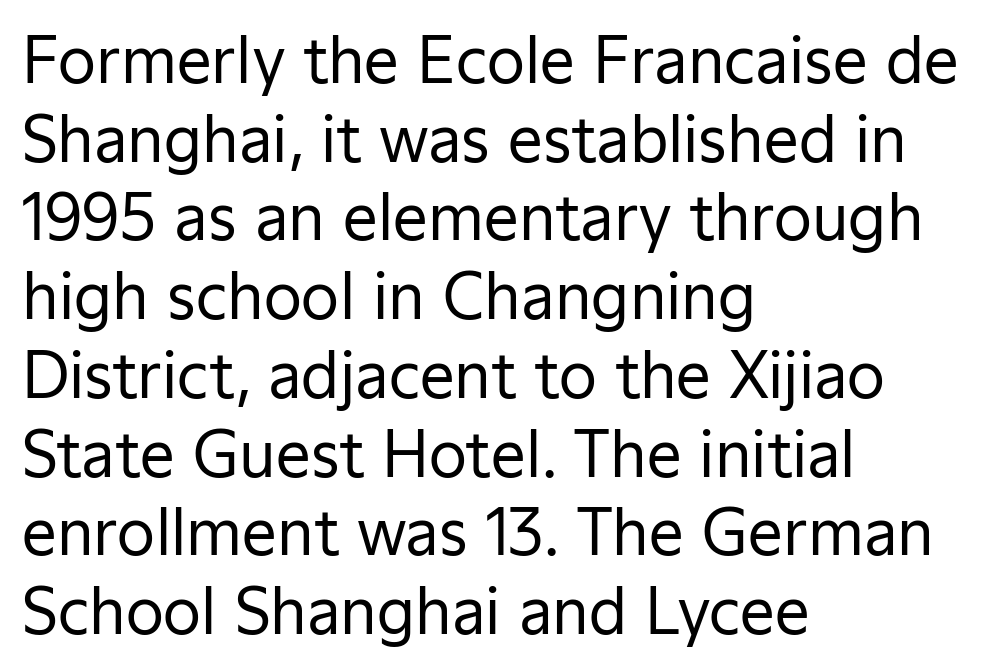
Is the block centered? No — it sits flush against the left margin. The weight tops out at a normal text grade. Do the letters lean? They stand straight. You can tell from the bare stems that sans-serif type was used. Vertically, the passage feels balanced, rows spaced as you'd expect.
